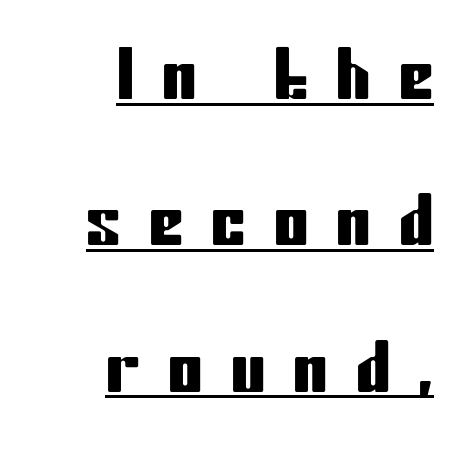
Q: Is the text italic (slanted)? A: No, it is upright.
Q: Is the typeface a serif or a sans-serif typeface? A: Sans-serif.
Q: Is the text underlined? A: Yes.
Q: How is the paragraph aligned? A: Right-aligned.
Q: Is the spacing between letters normal or unusually wide? A: Unusually wide.
Q: Is the spacing between lines tight, normal or loose? A: Loose.
Q: Width (condensed, normal, or wide)? A: Condensed.
Q: Stroke contrast? A: Low.
Q: x-height? A: Medium.
Q: Monospaced? A: No.
